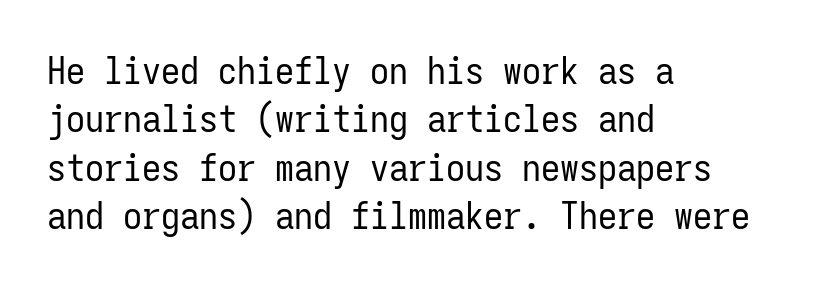
Q: Is the text bold? A: No.
Q: Is the text italic (slanted)? A: No, it is upright.
Q: Is the typeface a serif or a sans-serif typeface? A: Sans-serif.
Q: Is the text underlined? A: No.
Q: How is the paragraph aligned? A: Left-aligned.
Q: Is the spacing between letters normal or unusually wide? A: Normal.
Q: Is the spacing between lines tight, normal or loose? A: Normal.
Q: Width (condensed, normal, or wide)? A: Condensed.
Q: Stroke contrast? A: Low.
Q: x-height? A: Medium.
Q: Monospaced? A: Yes.
